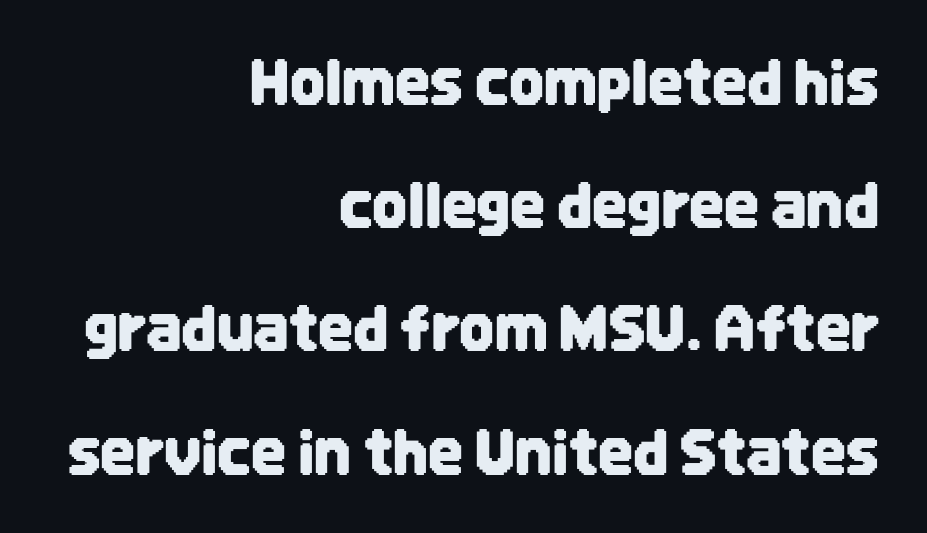
The compositor pushed each line to the right boundary. This sample trades compactness for vertical openness between lines. Each row of text sits above clean, open space. Nope, not italic — everything's standing straight. Each letter keeps its own natural width here, so spacing adapts to shape. The text was rendered using a sans face with plain stroke endings.
